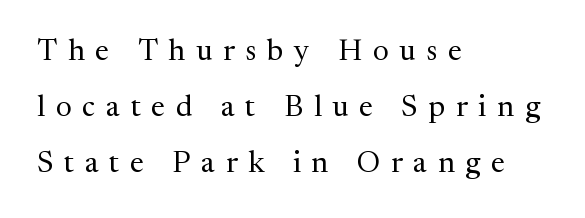
{"serif": "yes", "italic": "no", "bold": "no", "weight": "regular", "width": "normal", "stroke_contrast": "medium", "x_height": "medium", "monospaced": "no", "underline": "no", "align": "left", "line_spacing_ratio": 1.87, "letter_spacing": "wide", "letter_spacing_em": 0.36, "glyph_px": 30}
